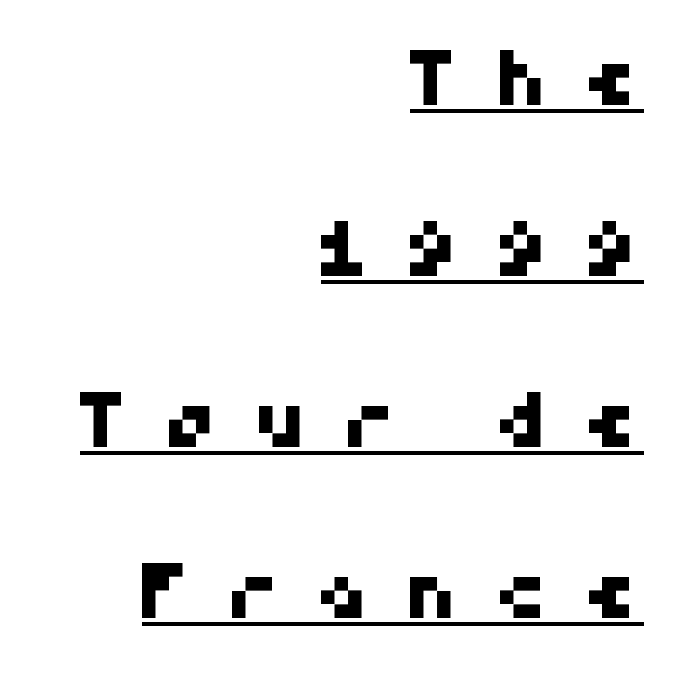
The image shows 75 px sans-serif type; set right-aligned, loose line spacing (2.28x), unusually wide letter spacing (+0.47 em), underlined; high stroke contrast and a medium x-height.
